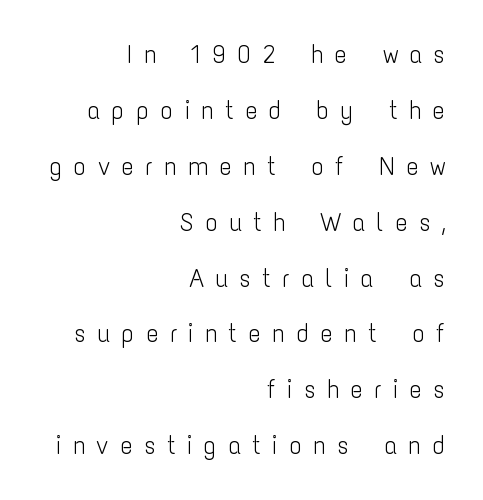
The image shows 26 px text type, upright; set right-aligned, loose line spacing (2.15x), unusually wide letter spacing (+0.43 em), not underlined.
